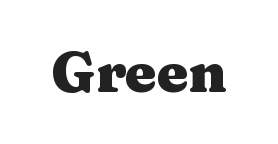
Q: Is the text bold? A: Yes.
Q: Is the text italic (slanted)? A: No, it is upright.
Q: Is the typeface a serif or a sans-serif typeface? A: Serif.
Q: Is the text underlined? A: No.
Q: Is the spacing between letters normal or unusually wide? A: Normal.
Q: Width (condensed, normal, or wide)? A: Wide.
Q: Stroke contrast? A: Medium.
Q: x-height? A: Medium.
Q: Monospaced? A: No.
